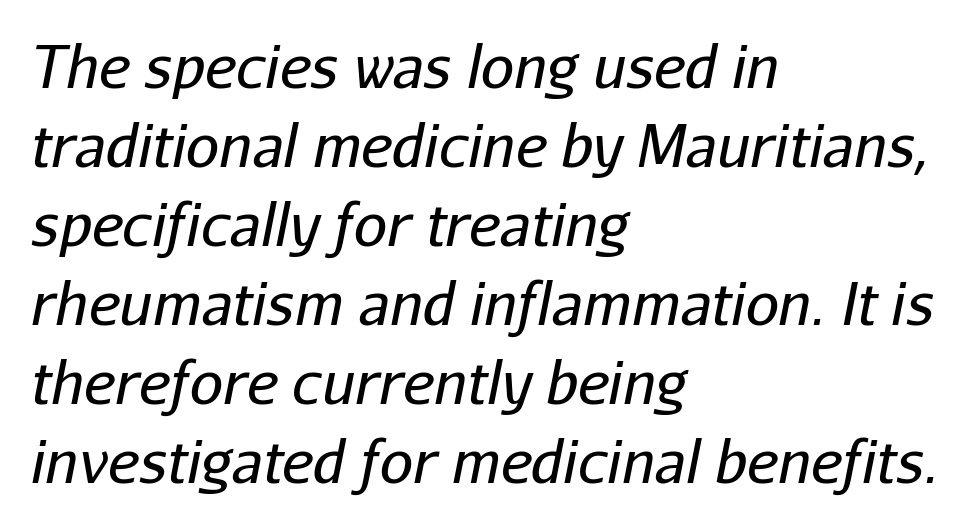
This is oblique type, the kind used for emphasis or titles. Reading down the block, your eye returns to a fixed left position each line. Stem width sits at or under what a default text font uses. Honestly, the letter spacing is just normal — you wouldn't notice it.
